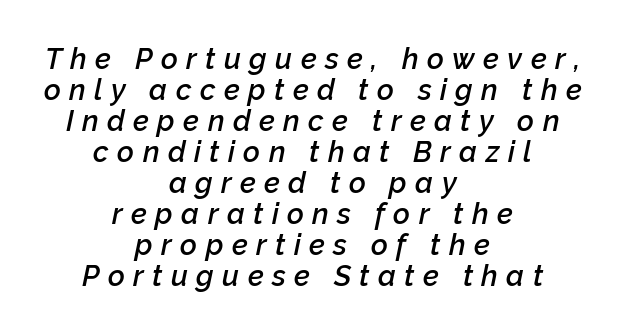
{"italic": "yes", "lean": "right", "slant_degrees": 12, "bold": "semi", "weight": "semibold", "width": "normal", "stroke_contrast": "low", "x_height": "medium", "monospaced": "no", "underline": "no", "align": "center", "line_spacing": "tight", "line_spacing_ratio": 1.07, "letter_spacing": "wide", "letter_spacing_em": 0.29, "glyph_px": 29}
